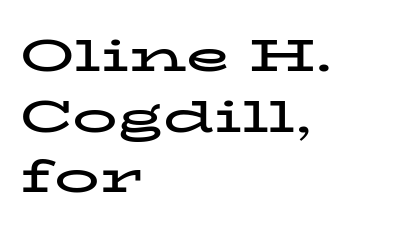
{"serif": "yes", "italic": "no", "bold": "yes", "weight": "bold", "width": "wide", "stroke_contrast": "low", "x_height": "medium", "monospaced": "no", "underline": "no", "align": "left", "line_spacing": "normal", "line_spacing_ratio": 1.35, "letter_spacing": "normal", "letter_spacing_em": 0.0, "glyph_px": 45}
